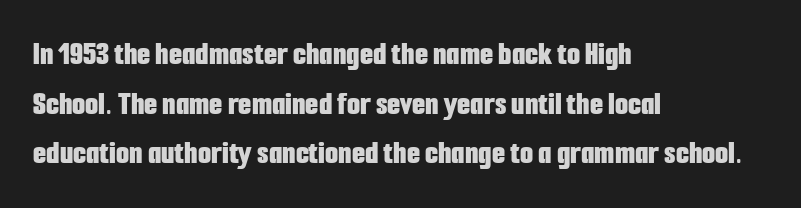
Q: Is the text bold? A: Yes.
Q: Is the text italic (slanted)? A: No, it is upright.
Q: Is the typeface a serif or a sans-serif typeface? A: Sans-serif.
Q: Is the text underlined? A: No.
Q: How is the paragraph aligned? A: Left-aligned.
Q: Is the spacing between letters normal or unusually wide? A: Normal.
Q: Is the spacing between lines tight, normal or loose? A: Normal.
Q: Width (condensed, normal, or wide)? A: Condensed.
Q: Stroke contrast? A: Low.
Q: x-height? A: Medium.
Q: Monospaced? A: No.
